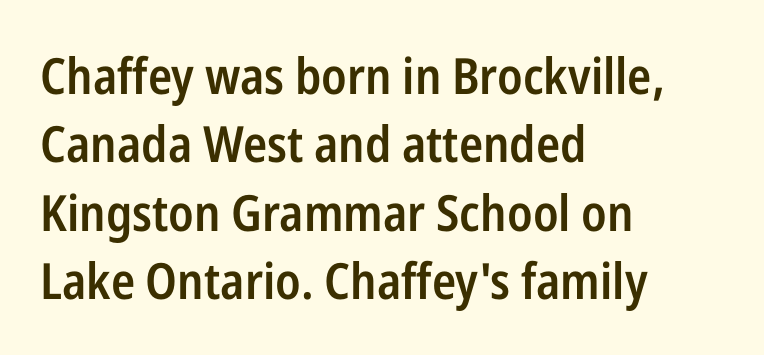
The gaps between neighbouring characters are ordinary and unremarkable. This rendering uses left alignment, leaving the right contour irregular. Upright lettering throughout. Letterform terminals end flat and unadorned throughout the passage. The glyphs are unaccompanied by any horizontal stroke below them. Regular leading.
